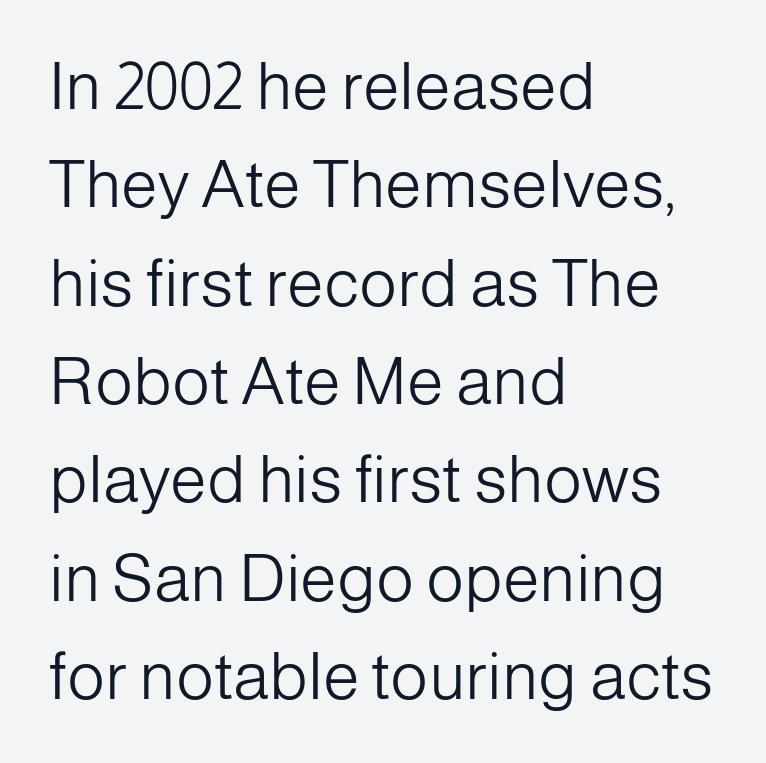
{"serif": "no", "italic": "no", "bold": "no", "weight": "light", "width": "normal", "stroke_contrast": "low", "x_height": "medium", "monospaced": "no", "underline": "no", "align": "left", "line_spacing": "normal", "line_spacing_ratio": 1.49, "letter_spacing": "normal", "letter_spacing_em": 0.0, "glyph_px": 66}
